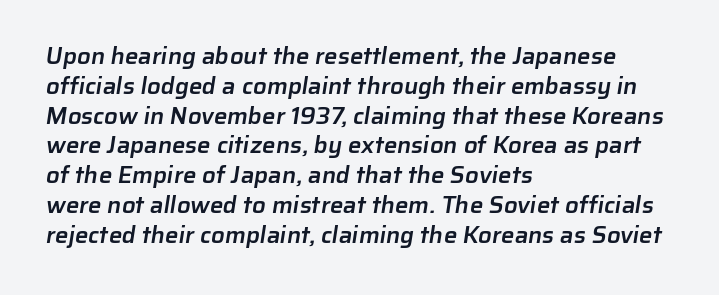
Q: Is the text bold? A: Semi-bold.
Q: Is the text underlined? A: No.
Q: How is the paragraph aligned? A: Left-aligned.
Q: Is the spacing between letters normal or unusually wide? A: Normal.
